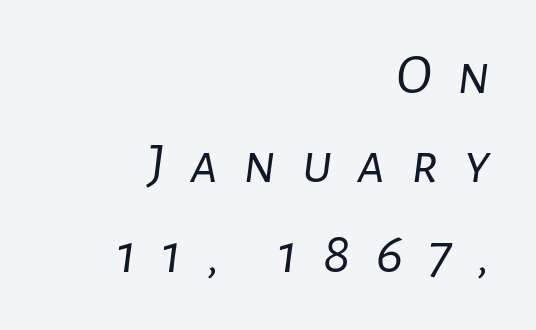
The passage shown stacks its lines at a standard gap. The tracking reads as deliberately expanded to a designer's eye. Stroke mass is kept to a normal reading level or below. Varying glyph widths throughout — classic text-font behaviour. This rendering features lettering with no underline. Every character sits at an angle, as italics do.
